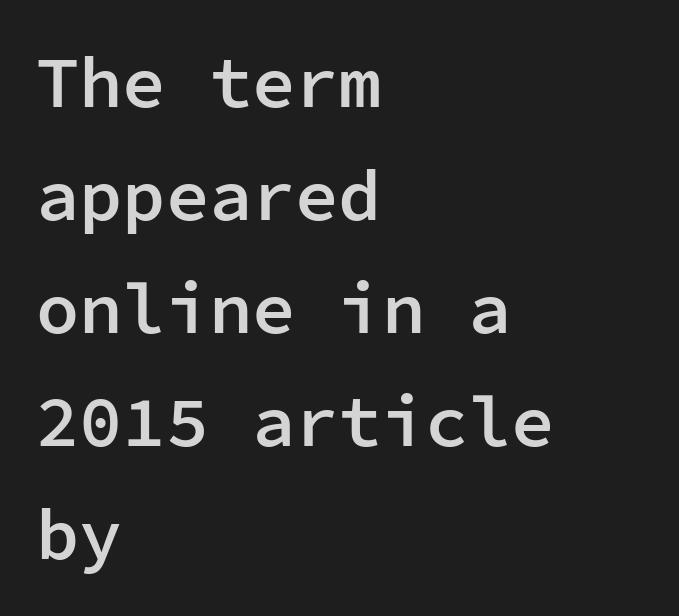
The image shows 72 px semibold sans-serif type, upright, monospaced; set left-aligned, normal line spacing (1.57x), normal letter spacing, not underlined; low stroke contrast and a medium x-height.
